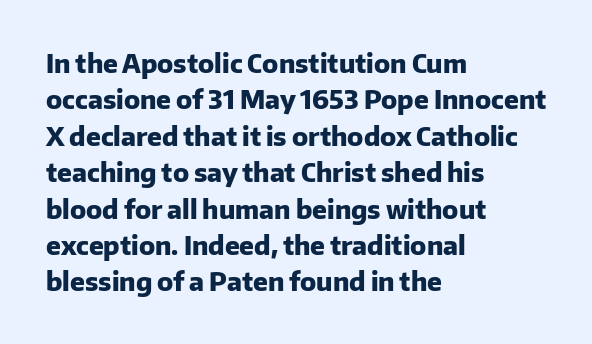
Q: Is the text bold? A: Yes.
Q: Is the text italic (slanted)? A: No, it is upright.
Q: Is the text underlined? A: No.
Q: How is the paragraph aligned? A: Left-aligned.
Q: Is the spacing between letters normal or unusually wide? A: Normal.
Q: Is the spacing between lines tight, normal or loose? A: Normal.
